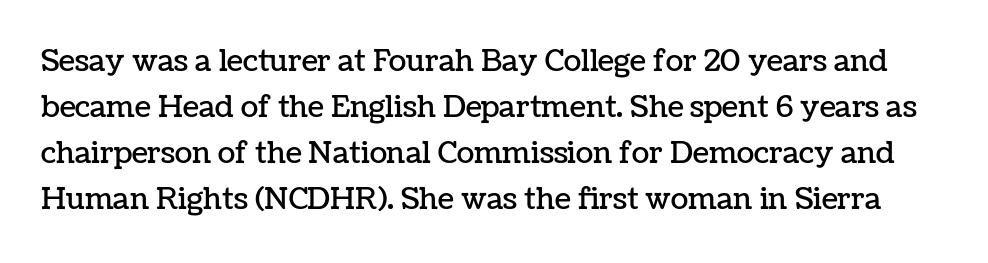
{"italic": "no", "width": "normal", "stroke_contrast": "low", "x_height": "medium", "monospaced": "no", "underline": "no", "line_spacing": "normal", "line_spacing_ratio": 1.59, "letter_spacing": "normal", "letter_spacing_em": 0.0, "glyph_px": 29}
